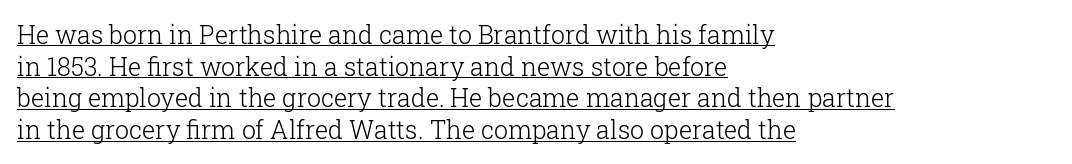
The image shows 25 px text type, upright; set left-aligned, normal line spacing (1.27x), normal letter spacing, underlined.
